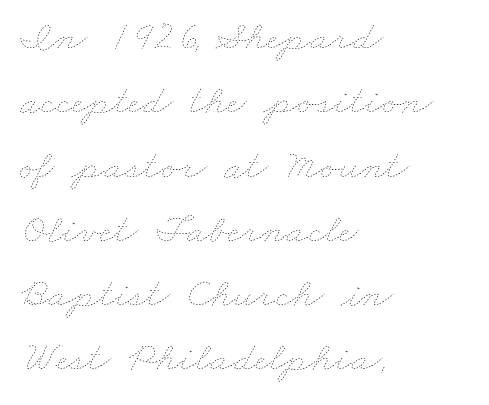
Q: Is the text bold? A: No.
Q: Is the text underlined? A: No.
Q: How is the paragraph aligned? A: Left-aligned.
Q: Is the spacing between letters normal or unusually wide? A: Normal.
Q: Is the spacing between lines tight, normal or loose? A: Normal.
Q: Width (condensed, normal, or wide)? A: Wide.
Q: Stroke contrast? A: Low.
Q: x-height? A: Small.
Q: Monospaced? A: No.
